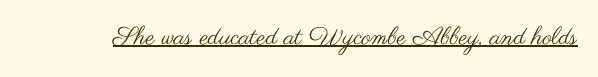
Q: Is the text bold? A: No.
Q: Is the text italic (slanted)? A: Yes.
Q: Is the text underlined? A: Yes.
Q: Is the spacing between letters normal or unusually wide? A: Normal.
